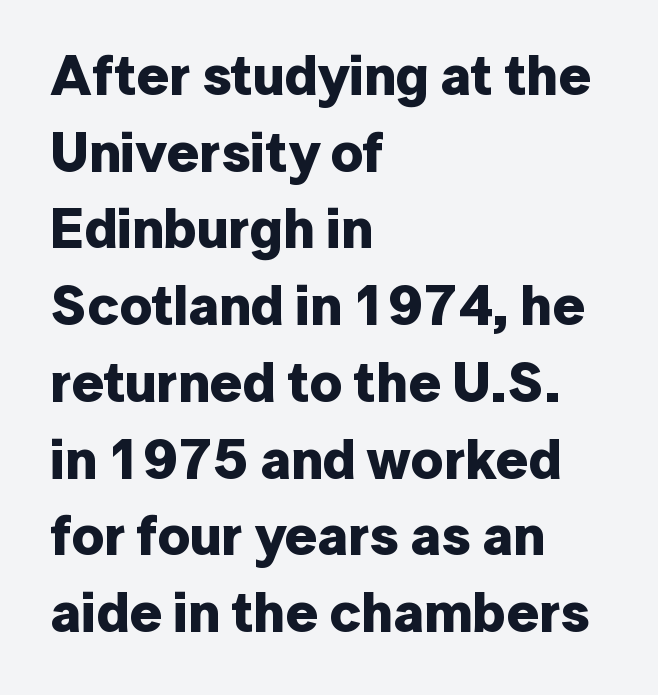
Q: Is the text bold? A: Yes.
Q: Is the text italic (slanted)? A: No, it is upright.
Q: Is the typeface a serif or a sans-serif typeface? A: Sans-serif.
Q: Is the text underlined? A: No.
Q: How is the paragraph aligned? A: Left-aligned.
Q: Is the spacing between letters normal or unusually wide? A: Normal.
Q: Is the spacing between lines tight, normal or loose? A: Normal.
Q: Width (condensed, normal, or wide)? A: Normal.
Q: Stroke contrast? A: Low.
Q: x-height? A: Medium.
Q: Monospaced? A: No.
